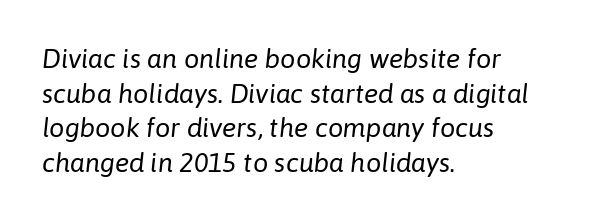
{"italic": "yes", "lean": "right", "slant_degrees": 6, "bold": "no", "underline": "no", "align": "left", "line_spacing": "normal", "line_spacing_ratio": 1.28, "letter_spacing": "normal", "letter_spacing_em": 0.0, "glyph_px": 27}
